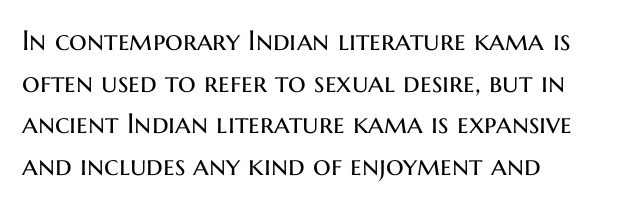
The image shows 28 px regular-weight sans-serif type, upright; set left-aligned, normal line spacing (1.49x), normal letter spacing, not underlined; medium stroke contrast and a medium x-height.
